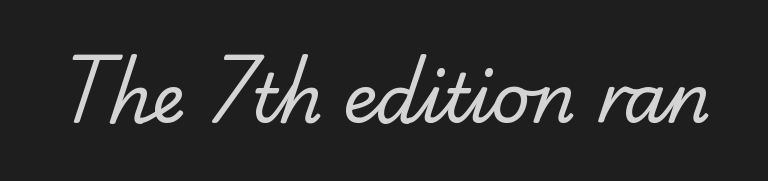
These lines are rendered in a variable-pitch font. Compared with a typical body face, this is equally light or lighter still. Rule under the text: the space is simply empty. Regarding serifs, this sample has them. Nobody touched the tracking dial on this one.
